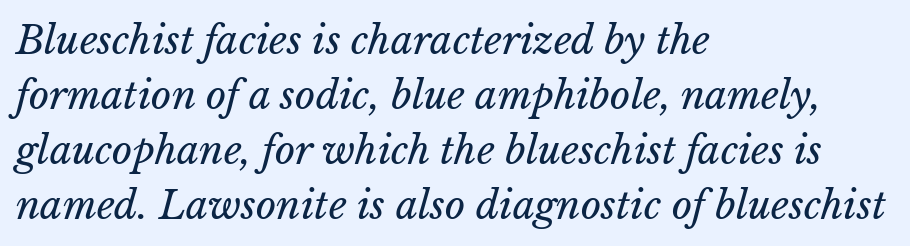
Q: Is the text bold? A: No.
Q: Is the text italic (slanted)? A: Yes, it leans right by about 15 degrees.
Q: Is the text underlined? A: No.
Q: How is the paragraph aligned? A: Left-aligned.
Q: Is the spacing between letters normal or unusually wide? A: Normal.
Q: Is the spacing between lines tight, normal or loose? A: Normal.
Q: Width (condensed, normal, or wide)? A: Normal.
Q: Stroke contrast? A: Low.
Q: x-height? A: Medium.
Q: Monospaced? A: No.
